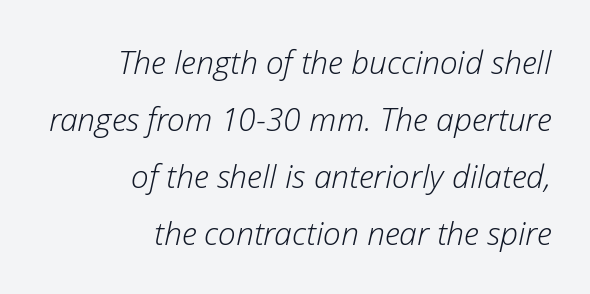
The image shows 32 px light type, italic (leaning right); set right-aligned, line spacing 1.78x, normal letter spacing, not underlined; low stroke contrast and a medium x-height.
